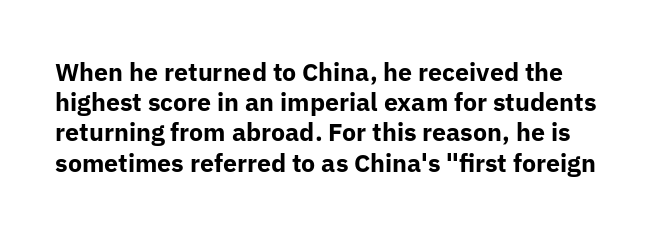
The image shows 25 px bold type, upright; set line spacing 1.21x, normal letter spacing, not underlined.
